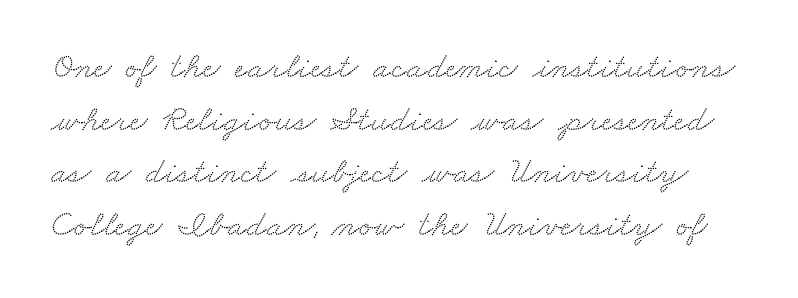
This rendering leaves character spacing at its baseline value. Baseline-to-baseline distance is the conventional proportion of letter height. The strip under each line holds only bare page. Small tapered or slab feet sit at the stroke ends, so this counts as serif. Each letter keeps its own natural width here, so spacing adapts to shape.
